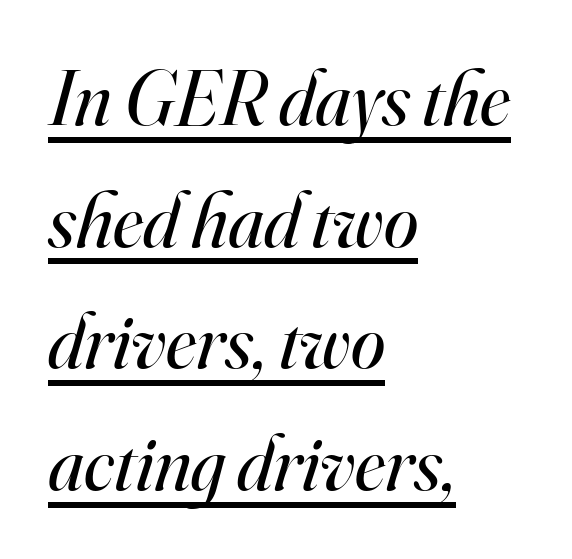
The face used here appears with an underline applied. Characters are canted at an angle relative to the baseline's perpendicular. These lines are composed in type with serifs. The lines sit at an ordinary, default distance from one another. Line beginnings align vertically; line endings do not. Honestly, the letter spacing is just normal — you wouldn't notice it.
